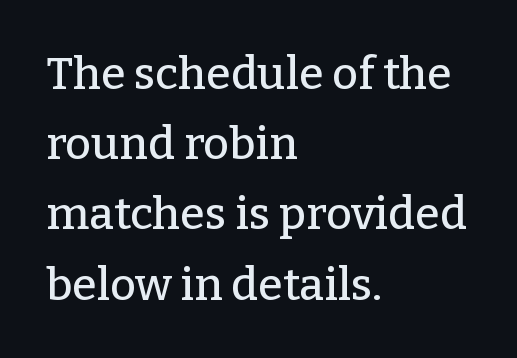
Italic? Not at all — the glyphs are vertical. You could not count columns in this text — the font is proportionally spaced. Regarding serifs, this sample has them. The line-height multiplier appears to be the usual default.
